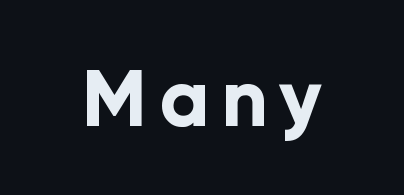
{"serif": "no", "italic": "no", "bold": "yes", "weight": "bold", "width": "normal", "stroke_contrast": "low", "x_height": "medium", "monospaced": "no", "underline": "no", "glyph_px": 78}
